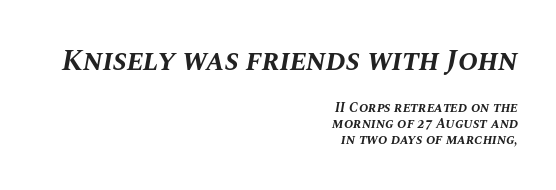
Q: Is the text bold? A: Yes.
Q: Is the text italic (slanted)? A: Yes, it leans right by about 10 degrees.
Q: Is the text underlined? A: No.
Q: How is the paragraph aligned? A: Right-aligned.
Q: Is the spacing between letters normal or unusually wide? A: Normal.
Q: Which block of text is set in a larger size, the first (top) or the second (bottom)? A: The first (top) one.
Q: Width (condensed, normal, or wide)? A: Normal.
Q: Stroke contrast? A: Medium.
Q: x-height? A: Large.
Q: Monospaced? A: No.
